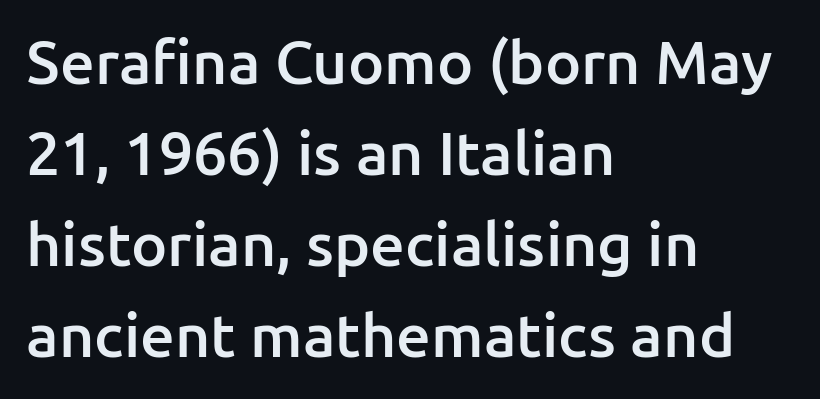
The image shows 61 px semibold sans-serif type, upright; set left-aligned, normal line spacing (1.49x), normal letter spacing, not underlined; low stroke contrast and a medium x-height.
